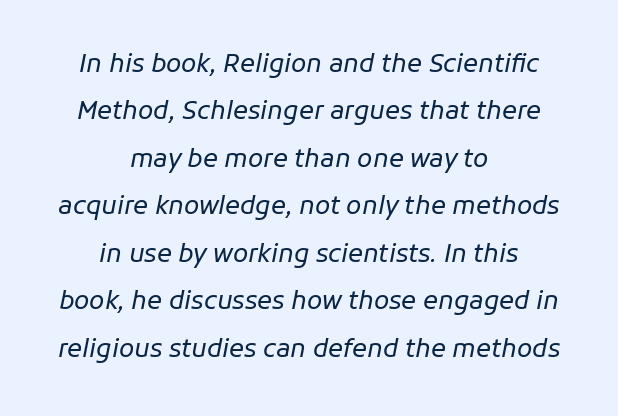
Q: Is the text bold? A: No.
Q: Is the text italic (slanted)? A: Yes, it leans right by about 11 degrees.
Q: Is the text underlined? A: No.
Q: How is the paragraph aligned? A: Centered.
Q: Is the spacing between letters normal or unusually wide? A: Normal.
Q: Is the spacing between lines tight, normal or loose? A: Loose.
